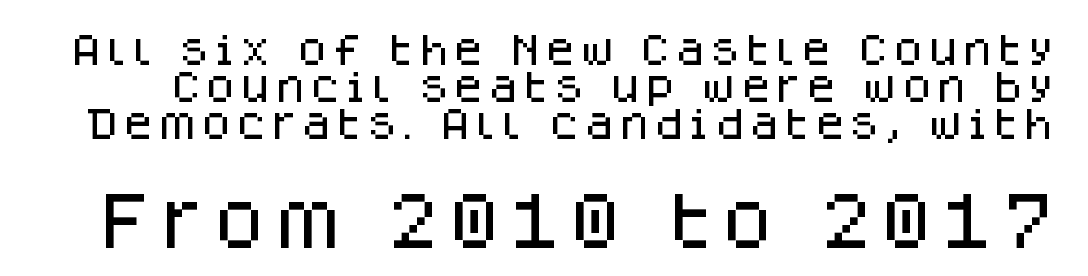
Q: Is the text italic (slanted)? A: No, it is upright.
Q: Is the typeface a serif or a sans-serif typeface? A: Sans-serif.
Q: Is the text underlined? A: No.
Q: Is the spacing between lines tight, normal or loose? A: Tight.
Q: Which block of text is set in a larger size, the first (top) or the second (bottom)? A: The second (bottom) one.
Q: Width (condensed, normal, or wide)? A: Normal.
Q: Stroke contrast? A: Low.
Q: x-height? A: Large.
Q: Monospaced? A: No.
